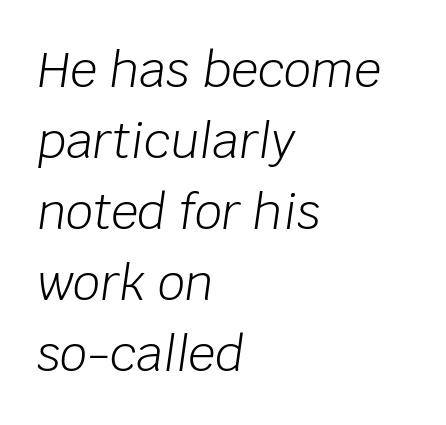
{"italic": "yes", "lean": "right", "slant_degrees": 8, "bold": "no", "weight": "light", "width": "normal", "stroke_contrast": "low", "x_height": "large", "monospaced": "no", "underline": "no", "align": "left", "line_spacing": "normal", "line_spacing_ratio": 1.48, "letter_spacing": "normal", "letter_spacing_em": 0.0, "glyph_px": 48}
